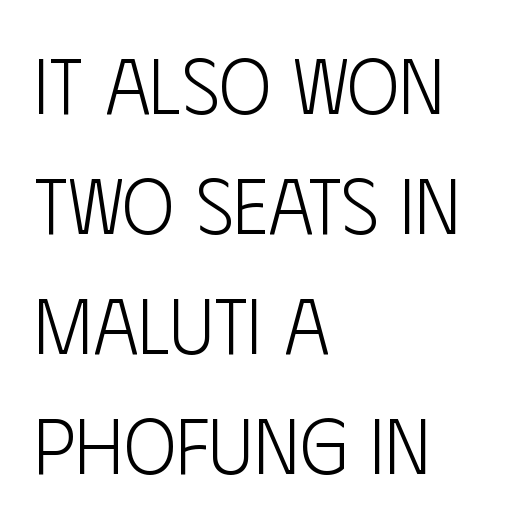
{"serif": "no", "italic": "no", "bold": "no", "weight": "light", "width": "condensed", "stroke_contrast": "low", "x_height": "large", "monospaced": "no", "underline": "no", "align": "left", "line_spacing": "normal", "line_spacing_ratio": 1.54, "letter_spacing": "normal", "letter_spacing_em": 0.0, "glyph_px": 78}
